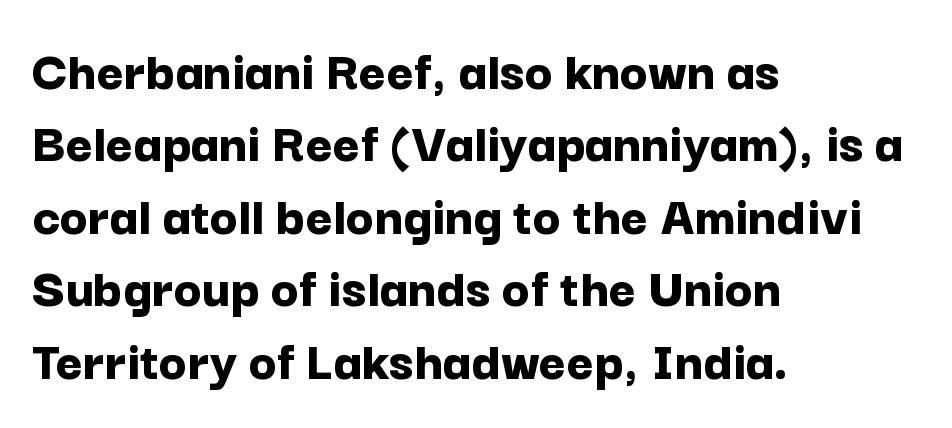
Glyph-to-glyph distance matches everyday printed text. Ordinary non-slanted type is in use. The passage shown is typed in a proportional face where columns would drift. Successive baselines arrive at the customary interval. The space beneath each line is pristine and unruled.
